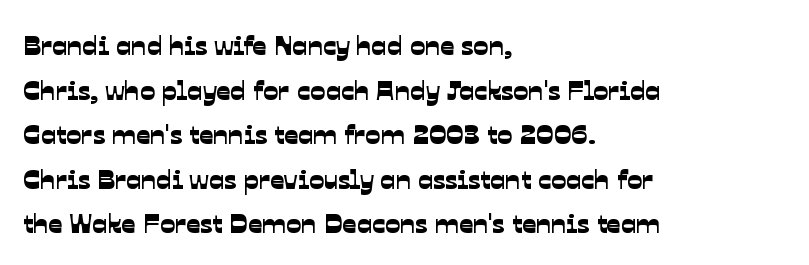
Serif or sans? Sans — the stroke terminals are bare. Caption: multi-line text, flush left, ragged right. The line texture is even and compact thanks to regular tracking. Looks like regular typesetting: each glyph gets only the width it needs. Descenders hang freely into open space. What's the leading like? Ordinary, nothing unusual.
